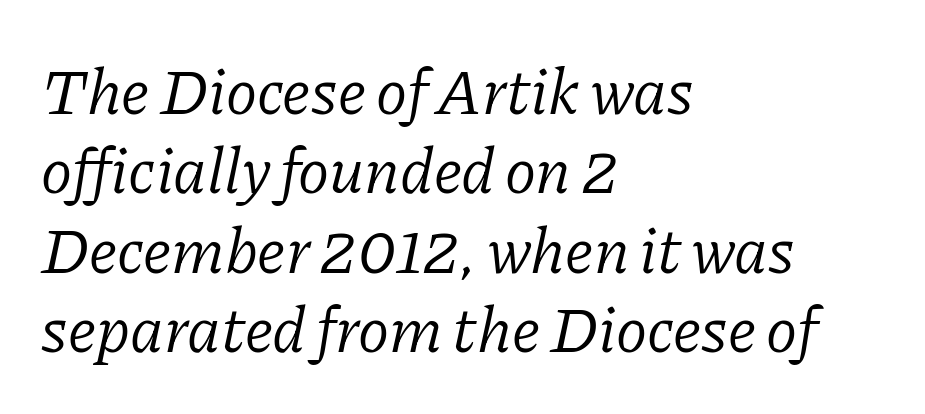
The image shows 65 px light serif type, italic (leaning right); set left-aligned, line spacing 1.22x, normal letter spacing, not underlined; low stroke contrast and a medium x-height.
